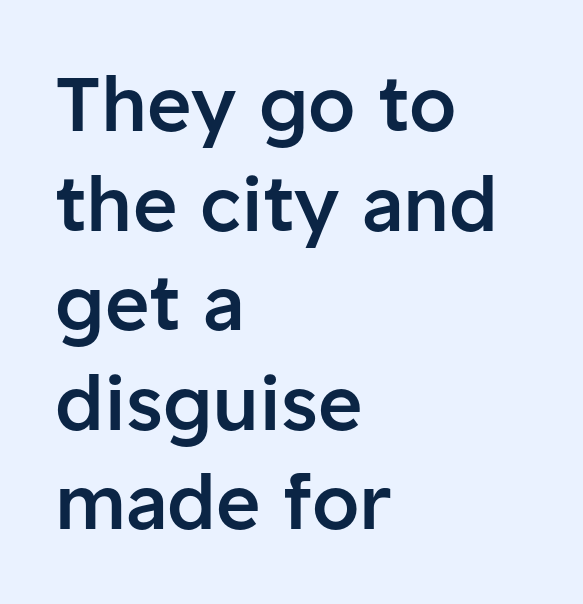
The image shows 76 px semibold sans-serif type, upright; set left-aligned, normal line spacing (1.31x), normal letter spacing, not underlined; low stroke contrast and a medium x-height.
